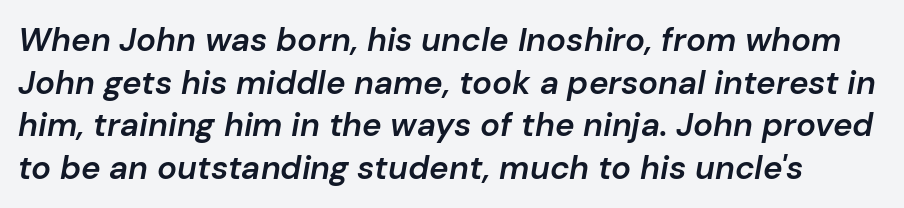
Notice how the stems are inclined rather than vertical — that's the hallmark of italics. The block of text has a typical density, with ordinary space between rows. Each word holds together tightly as a unit, with standard inter-letter gaps. The strokes are fattened partway — semibold, not bold. Decoration check: the copy has no underline.
